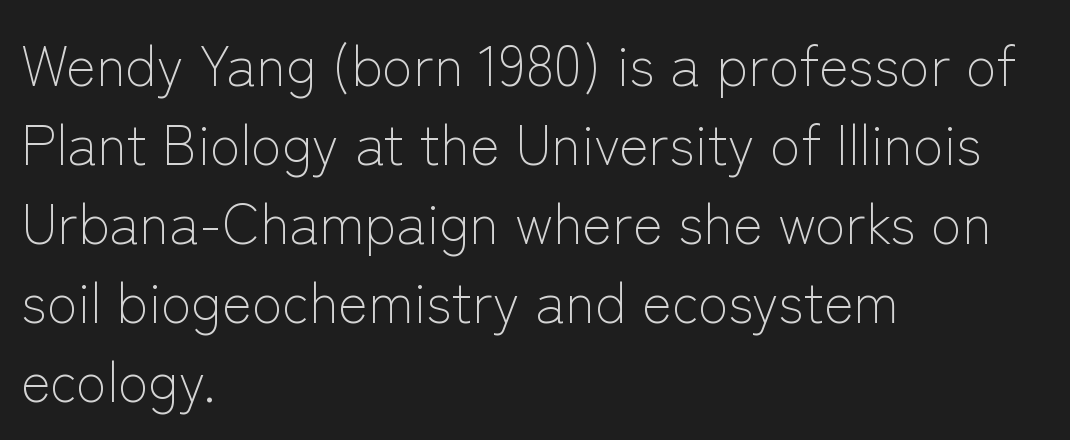
The image shows 56 px light sans-serif type, upright; set left-aligned, normal line spacing (1.41x), normal letter spacing, not underlined; low stroke contrast and a medium x-height.
